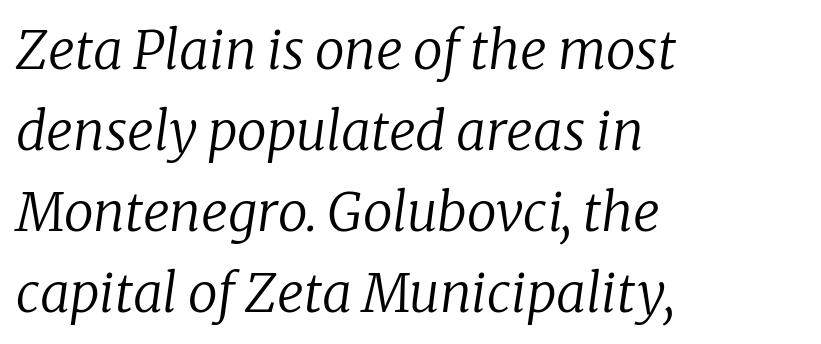
{"serif": "yes", "italic": "yes", "lean": "right", "slant_degrees": 8, "bold": "no", "weight": "regular", "width": "normal", "stroke_contrast": "low", "x_height": "medium", "monospaced": "no", "underline": "no", "align": "left", "line_spacing": "normal", "line_spacing_ratio": 1.53, "letter_spacing": "normal", "letter_spacing_em": 0.0, "glyph_px": 53}
